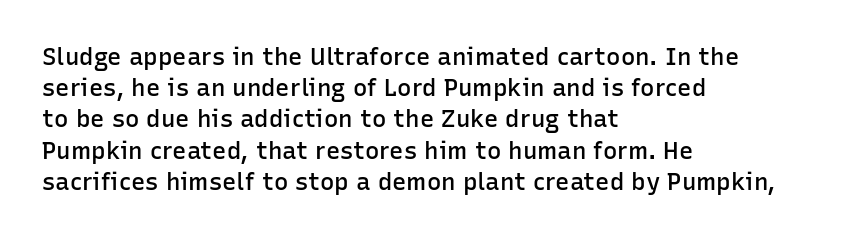
Q: Is the text bold? A: Semi-bold.
Q: Is the text italic (slanted)? A: No, it is upright.
Q: Is the text underlined? A: No.
Q: How is the paragraph aligned? A: Left-aligned.
Q: Is the spacing between letters normal or unusually wide? A: Normal.
Q: Is the spacing between lines tight, normal or loose? A: Normal.
